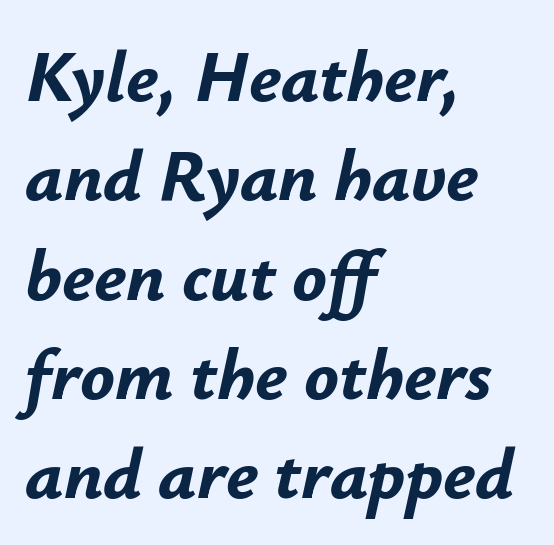
The image shows 72 px bold type, italic (leaning right); set left-aligned, normal line spacing (1.38x), normal letter spacing, not underlined; low stroke contrast and a small x-height.
